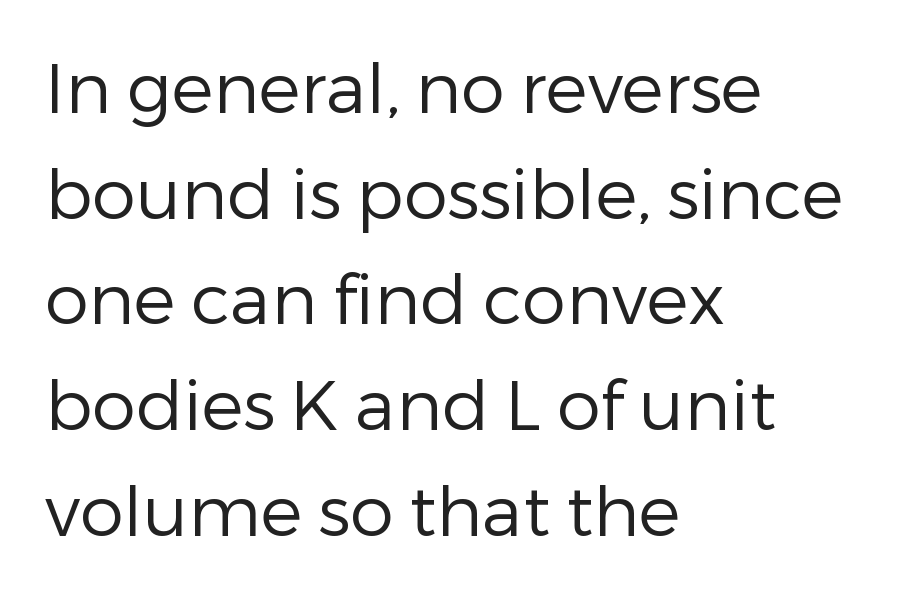
The ragged edge is on the right, which tells us the setting is flush left. Classification — sans serif. Words appear dense and cohesive because spacing is normal. The block of text has a typical density, with ordinary space between rows. Stems here are at most as thick as an everyday book face. Anything drawn beneath the words? Only blank space.
